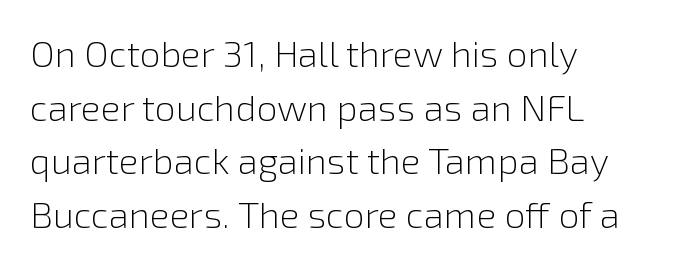
{"serif": "no", "italic": "no", "bold": "no", "weight": "light", "width": "normal", "x_height": "medium", "monospaced": "no", "underline": "no", "align": "left", "line_spacing": "normal", "line_spacing_ratio": 1.45, "letter_spacing": "normal", "letter_spacing_em": 0.0, "glyph_px": 37}
